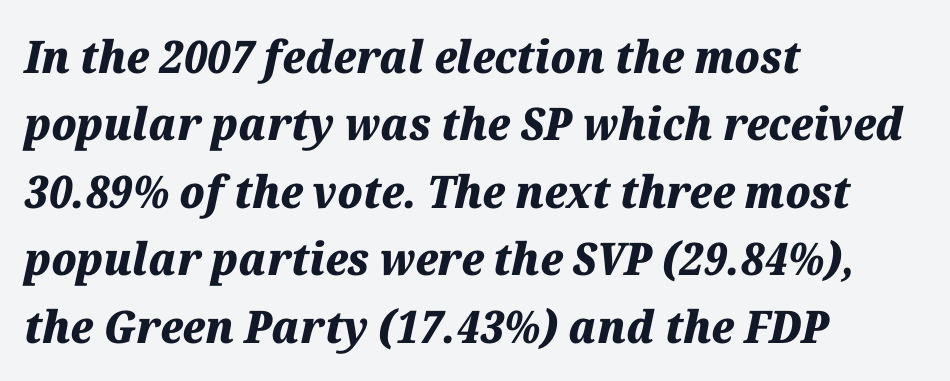
The image shows 45 px heavy type, italic (leaning right); set left-aligned, normal line spacing (1.5x), normal letter spacing, not underlined; medium stroke contrast and a medium x-height.
